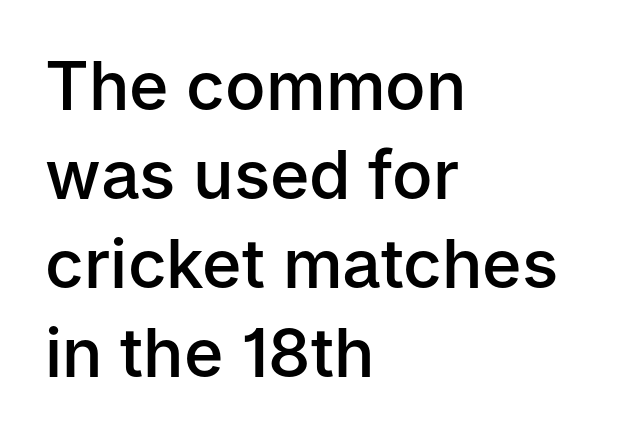
Q: Is the text bold? A: Semi-bold.
Q: Is the text italic (slanted)? A: No, it is upright.
Q: Is the typeface a serif or a sans-serif typeface? A: Sans-serif.
Q: Is the text underlined? A: No.
Q: How is the paragraph aligned? A: Left-aligned.
Q: Is the spacing between letters normal or unusually wide? A: Normal.
Q: Is the spacing between lines tight, normal or loose? A: Normal.
Q: Width (condensed, normal, or wide)? A: Normal.
Q: Stroke contrast? A: Low.
Q: x-height? A: Medium.
Q: Monospaced? A: No.
